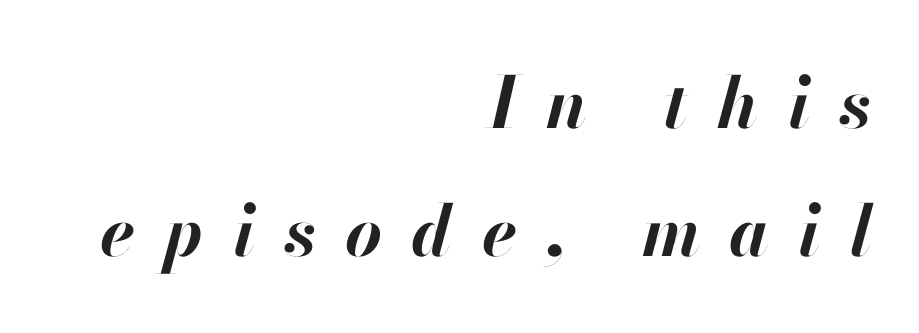
The image shows 71 px bold type, italic (leaning right); set right-aligned, line spacing 1.8x, unusually wide letter spacing (+0.41 em), not underlined; high stroke contrast and a small x-height.
